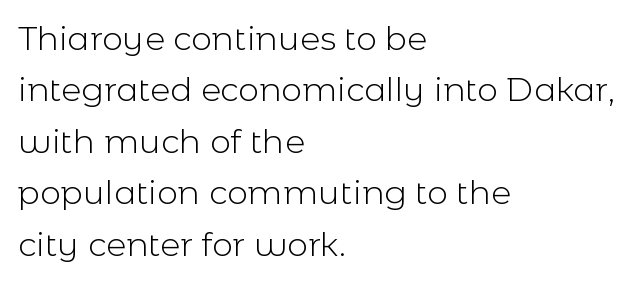
Q: Is the text bold? A: No.
Q: Is the text italic (slanted)? A: No, it is upright.
Q: Is the typeface a serif or a sans-serif typeface? A: Sans-serif.
Q: Is the text underlined? A: No.
Q: How is the paragraph aligned? A: Left-aligned.
Q: Is the spacing between letters normal or unusually wide? A: Normal.
Q: Is the spacing between lines tight, normal or loose? A: Normal.
Q: Width (condensed, normal, or wide)? A: Normal.
Q: x-height? A: Medium.
Q: Monospaced? A: No.
